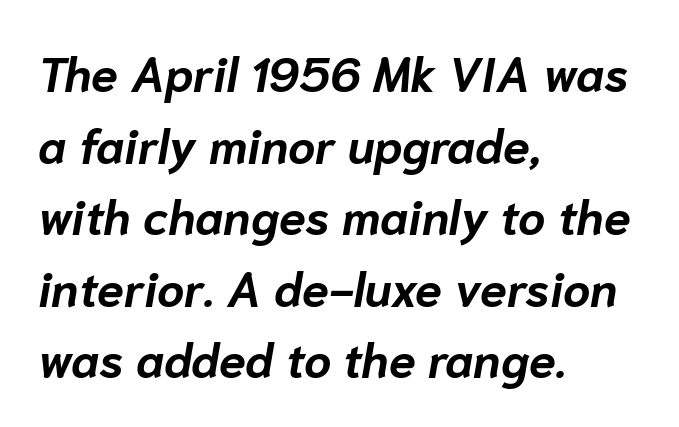
Quick note: italic. Is there much room between lines? A standard amount, neither cramped nor airy. Every row of glyphs begins at an identical x-position on the left. Here the glyphs are tracked normally, forming tight word shapes. Its strokes are broad and dark, the hallmark of bold type.
